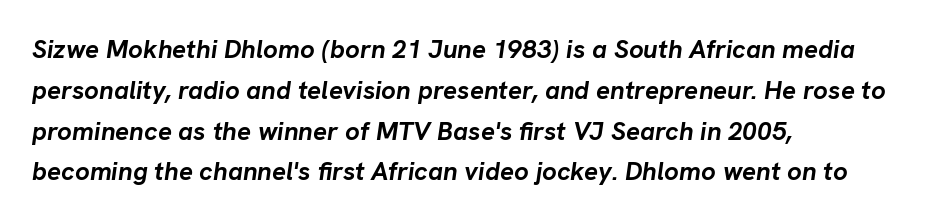
This sample is left-justified, so line endings fall wherever the words run out. The words here are not underlined. The axis of the letterforms is tilted away from vertical. How would I describe the line gaps? Plain and ordinary.
